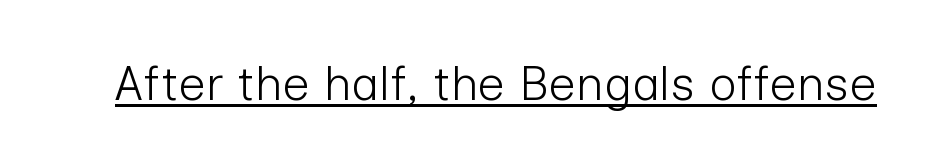
The image shows 48 px light sans-serif type, upright; set normal letter spacing, underlined; low stroke contrast and a medium x-height.
